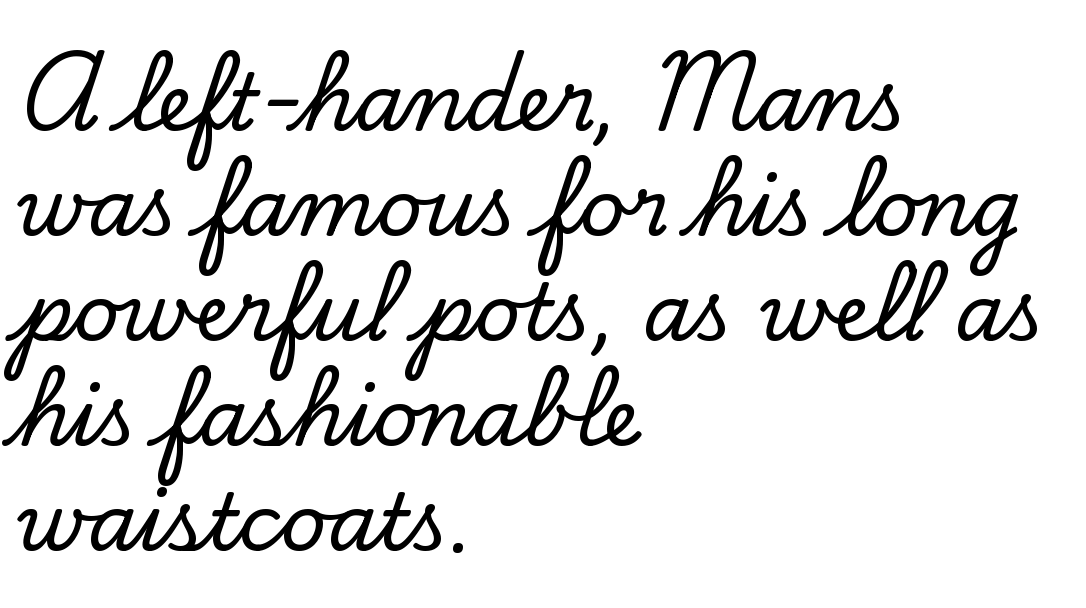
This sample keeps an unexceptional amount of space between lines. Here the designer chose a conventional face with non-uniform glyph widths. Observe the serifs anchoring each vertical stroke in this sample. Words appear dense and cohesive because spacing is normal.
